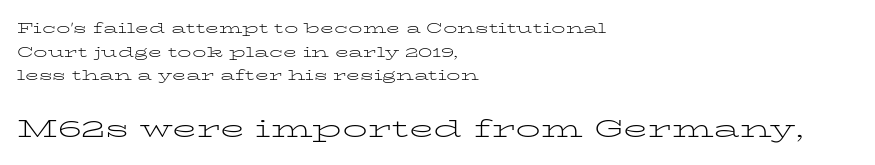
The image shows 25 px text type, upright; set left-aligned, normal line spacing (1.68x), normal letter spacing, not underlined; the second (bottom) block is 1.79x larger.
